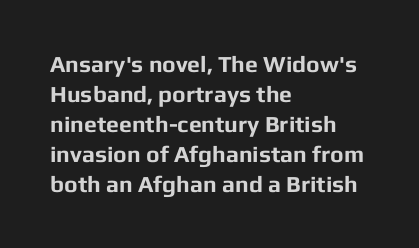
Designer's note — italics off, roman on. Clear beneath every line of the passage. Set as a true bold cut, around the 700 mark. How would I describe the line gaps? Plain and ordinary.
